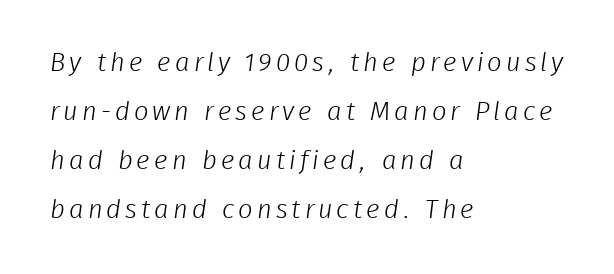
Q: Is the text bold? A: No.
Q: Is the text underlined? A: No.
Q: How is the paragraph aligned? A: Left-aligned.
